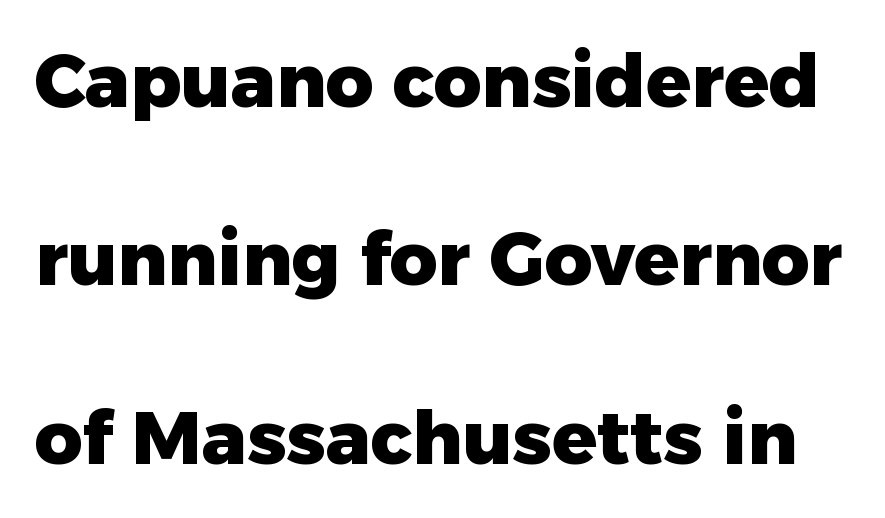
{"serif": "no", "italic": "no", "bold": "yes", "weight": "heavy", "width": "normal", "stroke_contrast": "low", "x_height": "medium", "monospaced": "no", "underline": "no", "line_spacing": "loose", "line_spacing_ratio": 2.41, "letter_spacing": "normal", "letter_spacing_em": 0.0, "glyph_px": 74}
